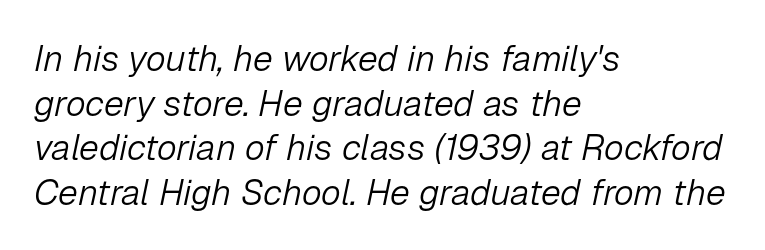
Decoration check: the copy has no underline. Characters are canted at an angle relative to the baseline's perpendicular. Default kerning and tracking; the words read as compact shapes. These glyphs show unthickened strokes, regular width or finer.
